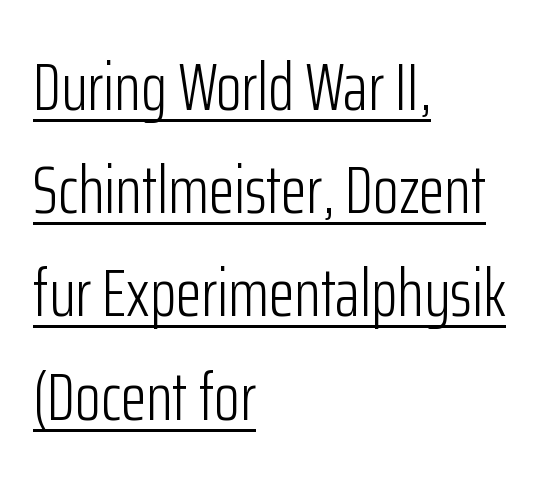
{"serif": "no", "italic": "no", "bold": "no", "weight": "light", "width": "condensed", "stroke_contrast": "low", "x_height": "medium", "monospaced": "no", "underline": "yes", "align": "left", "line_spacing": "normal", "line_spacing_ratio": 1.54, "letter_spacing": "normal", "letter_spacing_em": 0.0, "glyph_px": 67}
